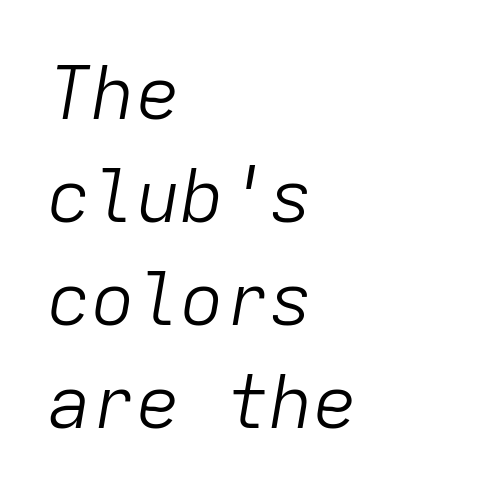
The text carries the slant typical of an italic or oblique font. The zone under the glyphs is completely vacant. This sample uses plain, unmodified letter spacing. The typesetting does not lean heavy: it is not bold.
